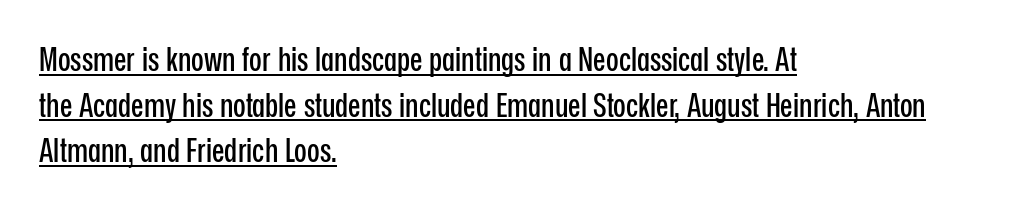
The image shows 33 px condensed sans-serif type, upright; set left-aligned, normal line spacing (1.38x), normal letter spacing, underlined; low stroke contrast and a medium x-height.
